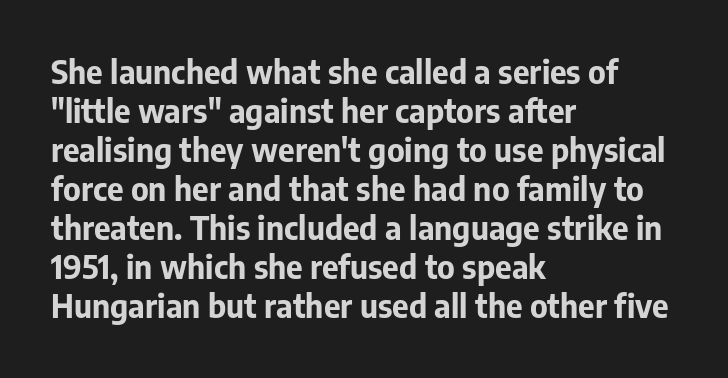
The image shows 32 px bold sans-serif type, upright; set left-aligned, line spacing 1.22x, normal letter spacing, not underlined; low stroke contrast and a medium x-height.
